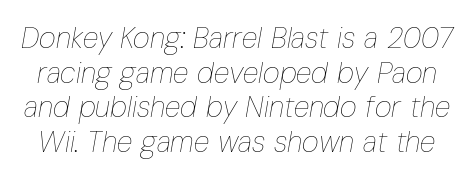
The image shows 29 px thin, condensed type, italic (leaning right); set line spacing 1.19x, normal letter spacing, not underlined; low stroke contrast and a medium x-height.
